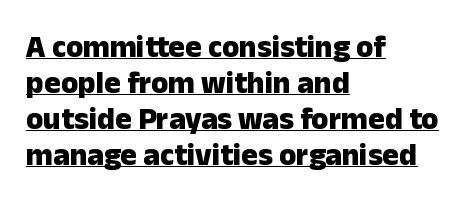
The compositor pushed each line to the left boundary. Each line of the rendering has a horizontal stroke beneath the glyphs. The face used here is proportionally spaced, like ordinary book or web type. The tracking reads as untouched default to a designer's eye. The type sits square on the baseline with zero lean. Thick stems and heavy bowls — unmistakably bold.
